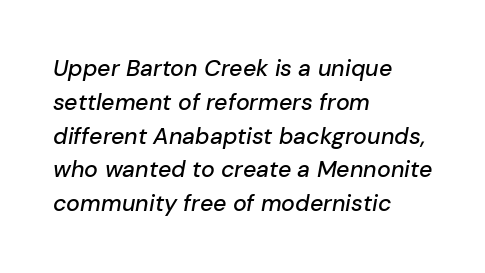
The image shows 23 px text type, italic (leaning right); set left-aligned, normal line spacing (1.47x), normal letter spacing, not underlined.
